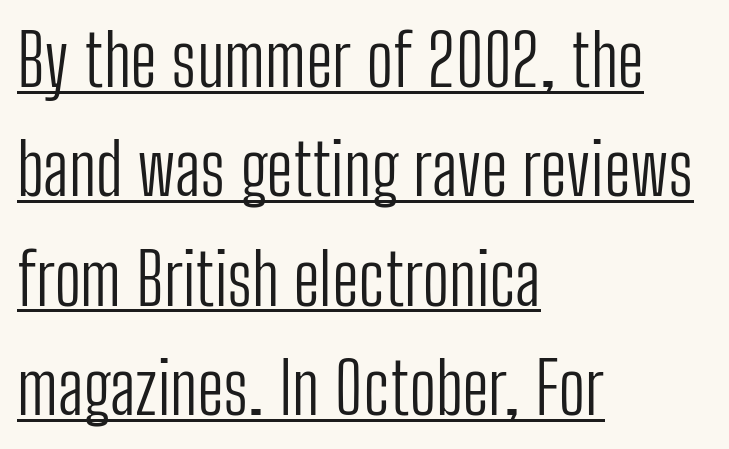
The face used here appears with an underline applied. The rendering shows plain stroke endings on the letterforms — a sans-serif design. This block has exactly the height ordinary leading produces. The rendering uses natural spacing where letterforms have individual widths. Tall strokes in this sample are plumb rather than angled. The letters sit at their default tracking, neither squeezed nor spread.
